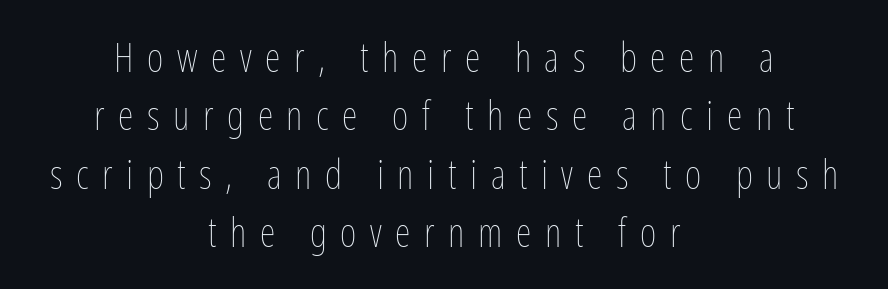
The image shows 40 px thin, condensed type, upright; set centered, normal line spacing (1.46x), unusually wide letter spacing (+0.34 em), not underlined; low stroke contrast and a medium x-height.
